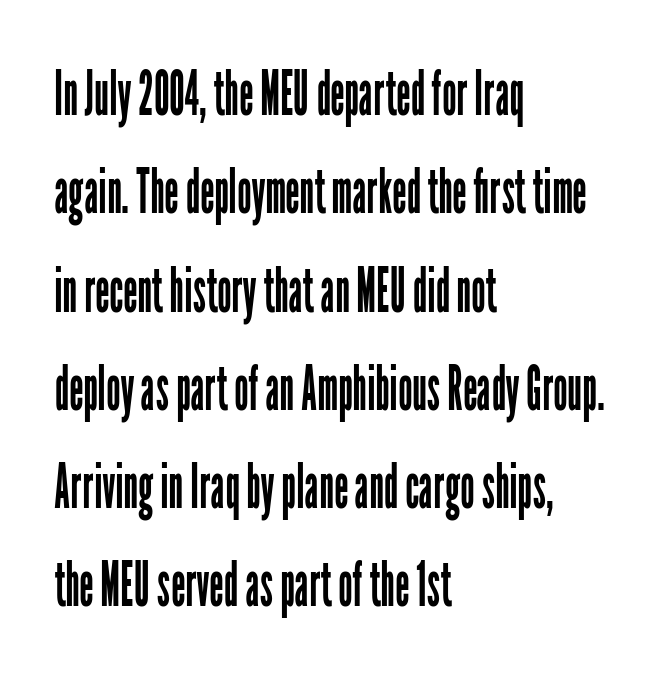
{"serif": "no", "italic": "no", "bold": "no", "weight": "regular", "width": "condensed", "stroke_contrast": "low", "x_height": "medium", "monospaced": "no", "underline": "no", "align": "left", "line_spacing": "normal", "line_spacing_ratio": 1.56, "letter_spacing": "normal", "letter_spacing_em": 0.0, "glyph_px": 63}
